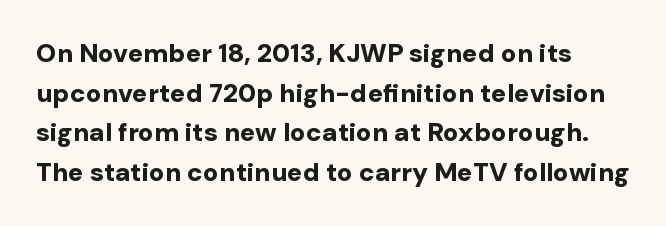
{"italic": "no", "bold": "yes", "underline": "no", "line_spacing": "normal", "line_spacing_ratio": 1.52, "letter_spacing": "normal", "letter_spacing_em": 0.0, "glyph_px": 26}
